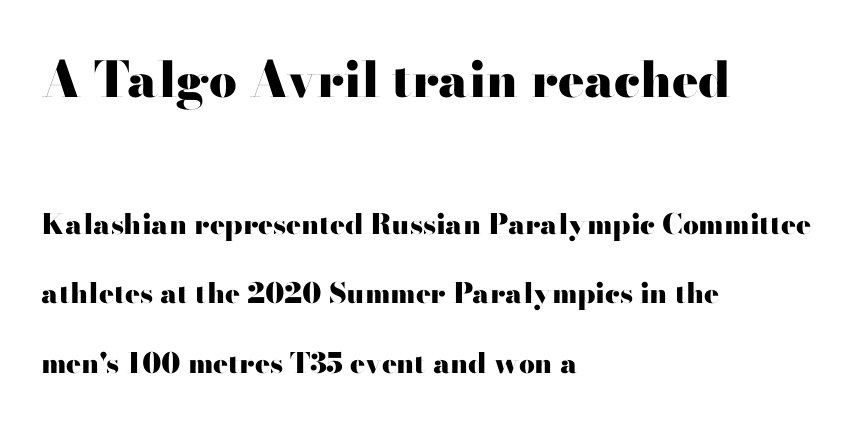
Heft: maximum for text — a bold. The setting favours the left margin, as ordinary paragraphs usually do. The gaps between neighbouring characters are ordinary and unremarkable. The specimen omits any rule beneath the text block's lines. The line-height multiplier appears high, well above default.
